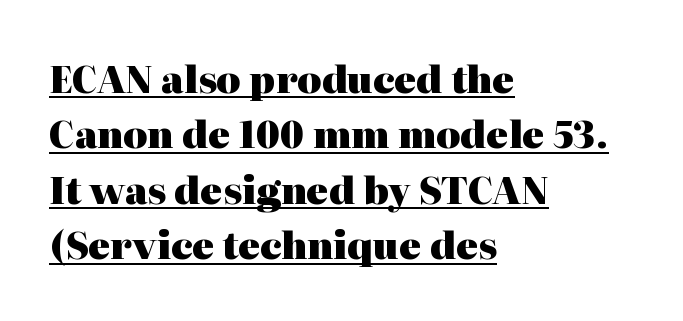
{"serif": "yes", "italic": "no", "bold": "yes", "weight": "heavy", "width": "normal", "stroke_contrast": "high", "x_height": "medium", "monospaced": "no", "underline": "yes", "align": "left", "line_spacing": "normal", "line_spacing_ratio": 1.5, "letter_spacing": "normal", "letter_spacing_em": 0.0, "glyph_px": 37}
